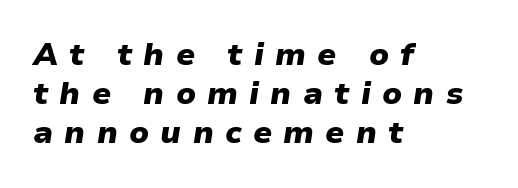
{"italic": "yes", "lean": "right", "slant_degrees": 9, "bold": "yes", "weight": "heavy", "width": "normal", "stroke_contrast": "low", "x_height": "medium", "monospaced": "no", "underline": "no", "align": "left", "line_spacing": "normal", "line_spacing_ratio": 1.26, "letter_spacing": "wide", "letter_spacing_em": 0.36, "glyph_px": 31}
